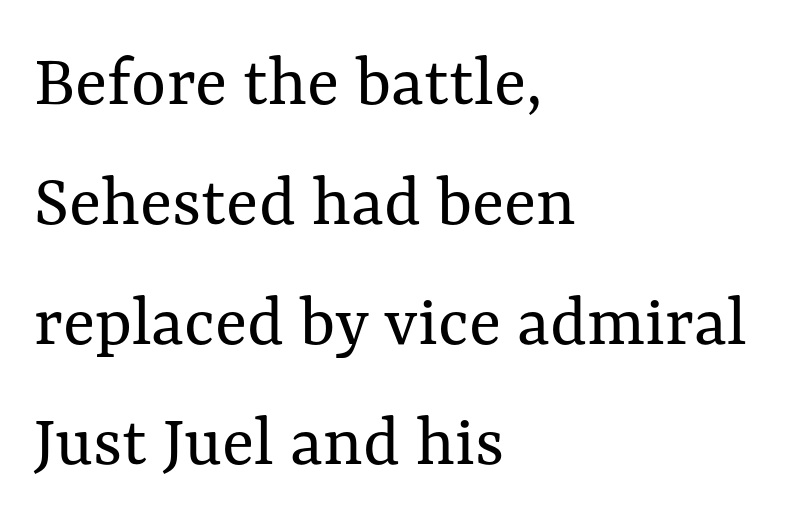
{"italic": "no", "bold": "no", "weight": "regular", "width": "normal", "stroke_contrast": "medium", "x_height": "medium", "monospaced": "no", "underline": "no", "align": "left", "line_spacing": "normal", "line_spacing_ratio": 1.6, "letter_spacing": "normal", "letter_spacing_em": 0.0, "glyph_px": 75}
